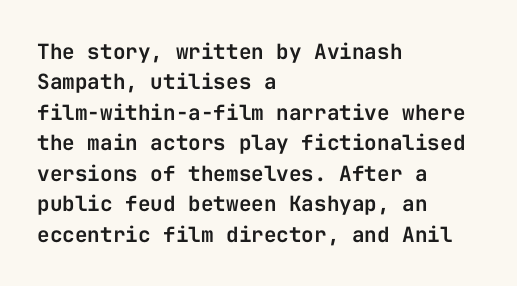
A bare baseline throughout the passage. This rendering uses left alignment, leaving the right contour irregular. Vertical strokes here are truly vertical. Glyph-to-glyph distance matches everyday printed text. If you measured baseline to baseline, you'd find a middling distance.
